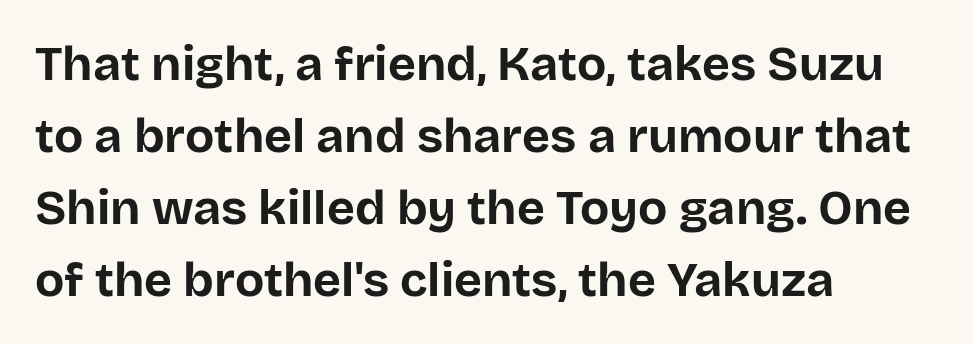
Q: Is the text bold? A: Yes.
Q: Is the text italic (slanted)? A: No, it is upright.
Q: Is the typeface a serif or a sans-serif typeface? A: Sans-serif.
Q: Is the text underlined? A: No.
Q: How is the paragraph aligned? A: Left-aligned.
Q: Is the spacing between letters normal or unusually wide? A: Normal.
Q: Is the spacing between lines tight, normal or loose? A: Normal.
Q: Width (condensed, normal, or wide)? A: Normal.
Q: Stroke contrast? A: Low.
Q: x-height? A: Large.
Q: Monospaced? A: No.
